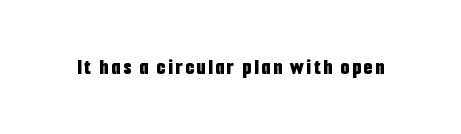
Q: Is the text bold? A: Yes.
Q: Is the text italic (slanted)? A: No, it is upright.
Q: Is the text underlined? A: No.
